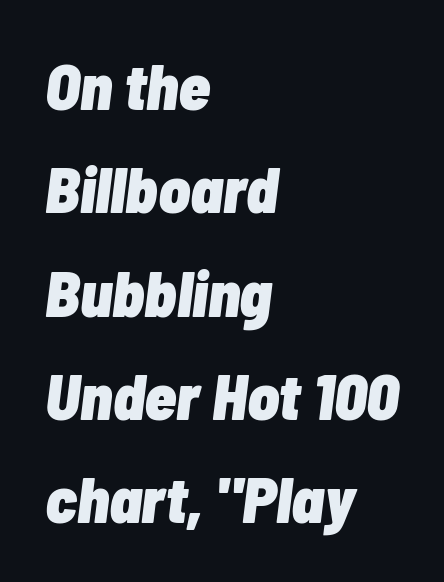
The image shows 65 px heavy, condensed type, italic (leaning right); set left-aligned, normal line spacing (1.59x), normal letter spacing, not underlined; low stroke contrast and a medium x-height.
